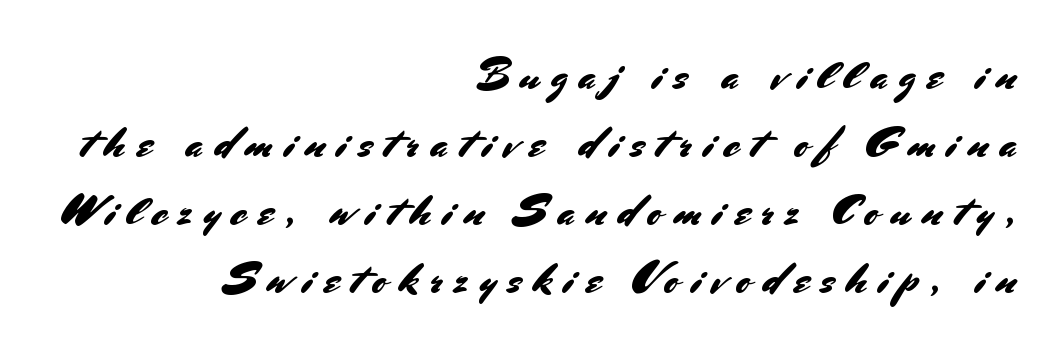
{"serif": "no", "width": "normal", "stroke_contrast": "medium", "x_height": "small", "monospaced": "no", "underline": "no", "align": "right", "line_spacing": "normal", "line_spacing_ratio": 1.58, "letter_spacing": "wide", "letter_spacing_em": 0.27, "glyph_px": 43}
